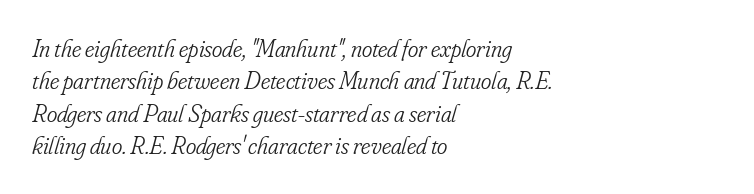
The image shows 25 px text type, italic (leaning right); set left-aligned, normal line spacing (1.3x), normal letter spacing, not underlined.
